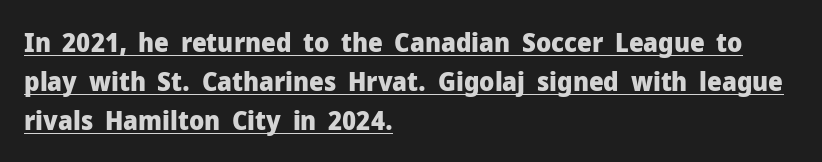
The image shows 26 px bold type, upright; set left-aligned, normal line spacing (1.5x), normal letter spacing, underlined.
